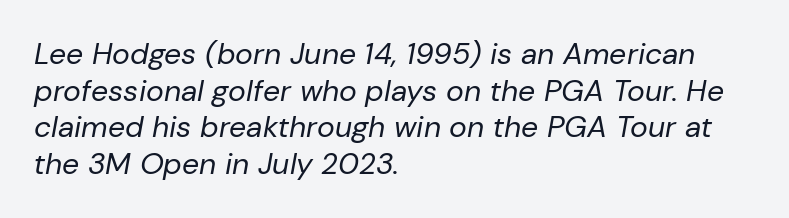
{"italic": "yes", "lean": "right", "slant_degrees": 10, "bold": "no", "weight": "regular", "width": "normal", "stroke_contrast": "low", "x_height": "medium", "monospaced": "no", "underline": "no", "align": "left", "line_spacing_ratio": 1.22, "letter_spacing": "normal", "letter_spacing_em": 0.0, "glyph_px": 30}
